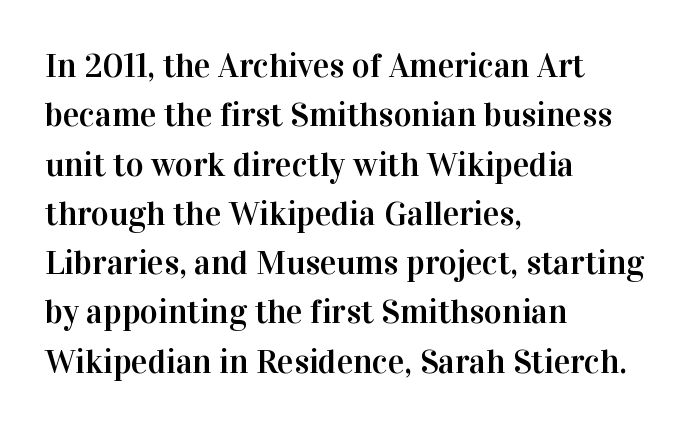
{"serif": "yes", "italic": "no", "width": "normal", "stroke_contrast": "high", "x_height": "medium", "monospaced": "no", "underline": "no", "align": "left", "line_spacing": "normal", "line_spacing_ratio": 1.45, "letter_spacing": "normal", "letter_spacing_em": 0.0, "glyph_px": 34}
